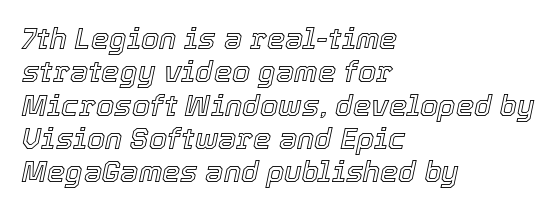
{"italic": "yes", "lean": "right", "slant_degrees": 12, "width": "normal", "x_height": "medium", "monospaced": "no", "underline": "no", "align": "left", "line_spacing": "tight", "line_spacing_ratio": 1.15, "letter_spacing": "normal", "letter_spacing_em": 0.0, "glyph_px": 29}
